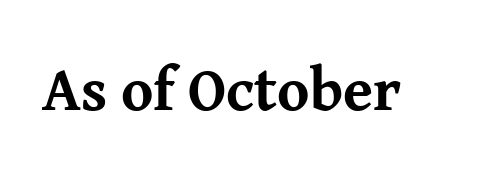
Q: Is the text bold? A: Yes.
Q: Is the text italic (slanted)? A: No, it is upright.
Q: Is the typeface a serif or a sans-serif typeface? A: Serif.
Q: Is the text underlined? A: No.
Q: Is the spacing between letters normal or unusually wide? A: Normal.
Q: Width (condensed, normal, or wide)? A: Normal.
Q: Stroke contrast? A: Medium.
Q: x-height? A: Medium.
Q: Monospaced? A: No.
